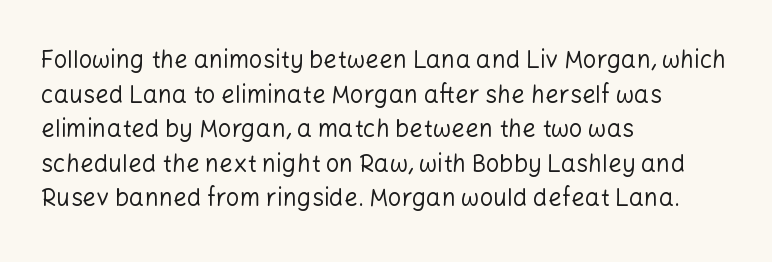
The image shows 24 px text type, upright; set left-aligned, normal line spacing (1.44x), normal letter spacing, not underlined.
